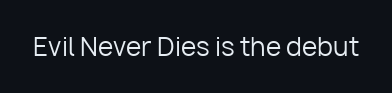
The rendering keeps characters at their native spacing. The font sits on the lighter half of the weight spectrum, regular included. Quick note: underline off. Is there any slant? The stems are plumb.
